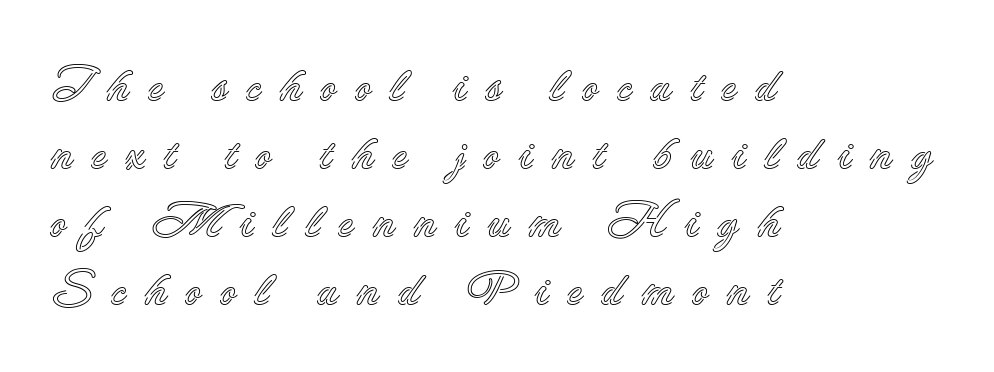
In terms of letterspacing, this is a distinctly airy, spread setting. Short and long lines alike share a common starting point at left. Regarding leading, the lines here are spaced in the standard way. This rendering features lettering with no underline. Varying glyph widths throughout — classic text-font behaviour.
